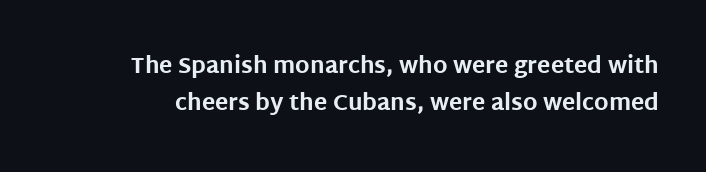
The image shows 22 px bold type, upright; set normal line spacing (1.68x), normal letter spacing, not underlined.
